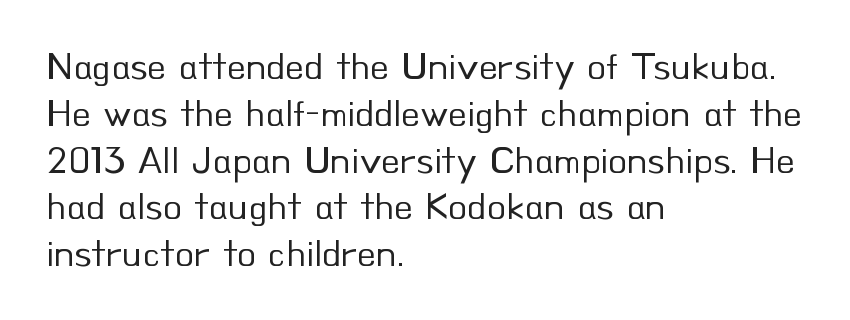
The font sits on the lighter half of the weight spectrum, regular included. Each line starts at the same left margin while the right side varies. A typesetter would call this zero additional tracking. I'd call this a sans setting — the letters go barefoot. The baseline area is clear.
